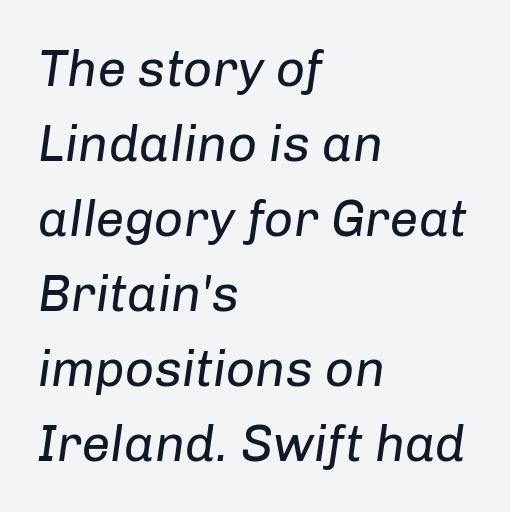
The image shows 51 px regular-weight type, italic (leaning right); set left-aligned, normal line spacing (1.47x), normal letter spacing, not underlined; low stroke contrast and a medium x-height.
